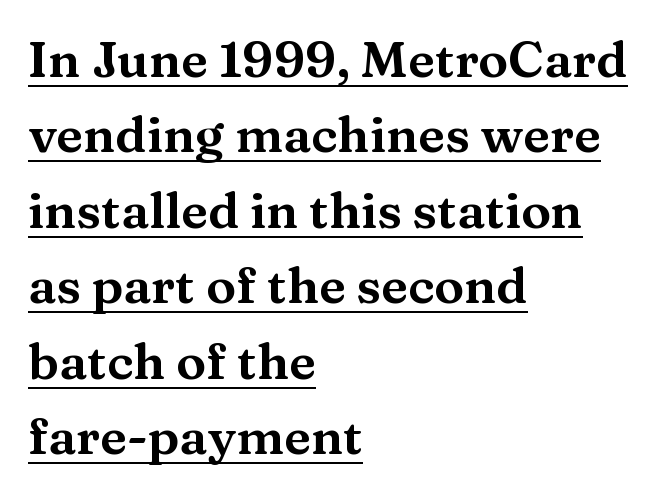
The image shows 50 px wide serif type, upright; set left-aligned, normal line spacing (1.51x), normal letter spacing, underlined; medium stroke contrast and a medium x-height.
